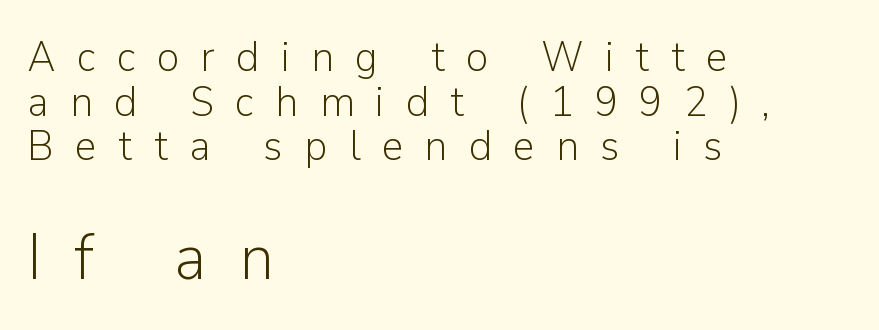
The image shows 65 px light sans-serif type, upright; set left-aligned, tight line spacing (1.04x), unusually wide letter spacing (+0.49 em), not underlined; the second (bottom) block is 1.51x larger; low stroke contrast and a medium x-height.
